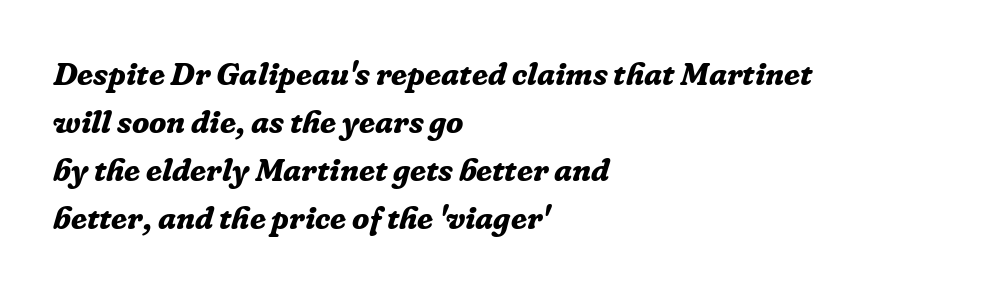
The image shows 32 px bold serif type, italic (leaning right); set left-aligned, normal line spacing (1.5x), normal letter spacing, not underlined; low stroke contrast and a medium x-height.
